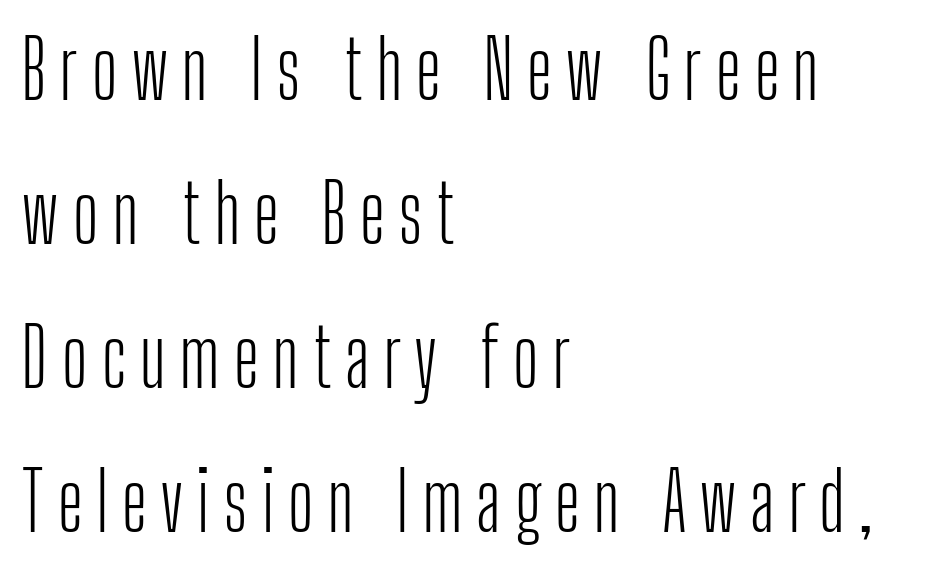
{"serif": "no", "italic": "no", "bold": "no", "weight": "light", "width": "condensed", "stroke_contrast": "low", "x_height": "medium", "monospaced": "no", "underline": "no", "align": "left", "line_spacing_ratio": 1.8, "glyph_px": 80}
